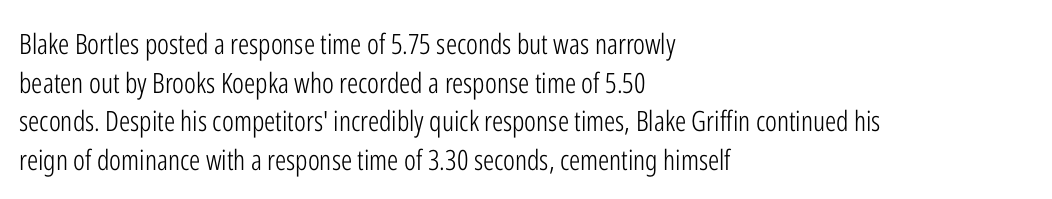
Q: Is the text bold? A: No.
Q: Is the text italic (slanted)? A: No, it is upright.
Q: Is the typeface a serif or a sans-serif typeface? A: Sans-serif.
Q: Is the text underlined? A: No.
Q: How is the paragraph aligned? A: Left-aligned.
Q: Is the spacing between letters normal or unusually wide? A: Normal.
Q: Is the spacing between lines tight, normal or loose? A: Normal.
Q: Width (condensed, normal, or wide)? A: Condensed.
Q: Stroke contrast? A: Low.
Q: x-height? A: Medium.
Q: Monospaced? A: No.
